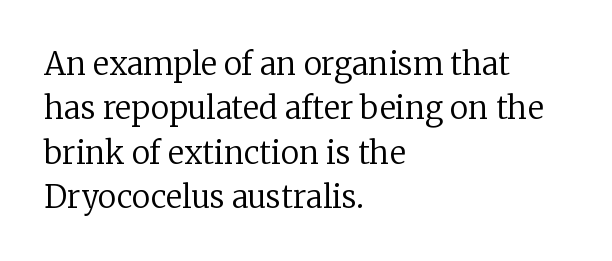
The characters display serif detailing at their extremities. The space between consecutive lines is moderate. The typesetter chose a ragged-right arrangement here. It's the straight-up-and-down kind of type. The horizontal fit of the characters is conventional and even. Underlining? Definitely not there.
